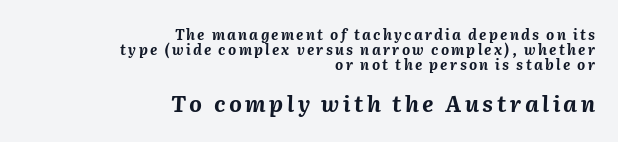
A full-strength bold gives these letters their thick strokes. Decoration check: the copy has no underline. These lines are set flush right with a ragged left edge. Type size steps up from the first block to the second. The glyphs look as if they've been sheared to an angle. The block of text is dense from top to bottom, with scant space between rows.
